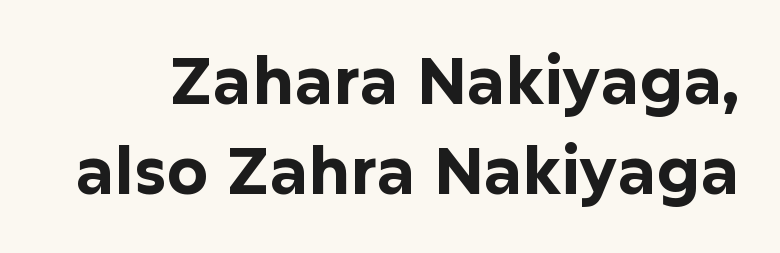
{"serif": "no", "italic": "no", "bold": "yes", "weight": "bold", "width": "normal", "stroke_contrast": "low", "x_height": "medium", "monospaced": "no", "underline": "no", "line_spacing": "normal", "line_spacing_ratio": 1.39, "letter_spacing": "normal", "letter_spacing_em": 0.0, "glyph_px": 65}
